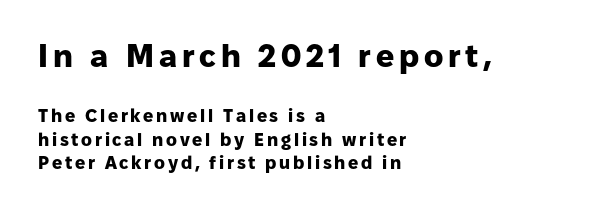
Is this a fixed-width face? No — the glyphs have proportional, varying widths. Is the lower block the larger one? No — the upper block carries the bigger type. Does the leading feel generous? No, just average. Which margin do the lines hug? The left one — the right edge is uneven. Note: no serifs on the glyphs.
